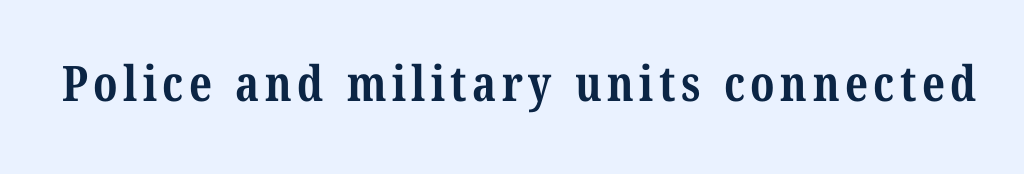
Q: Is the text bold? A: Yes.
Q: Is the typeface a serif or a sans-serif typeface? A: Serif.
Q: Is the text underlined? A: No.
Q: Width (condensed, normal, or wide)? A: Condensed.
Q: Stroke contrast? A: Medium.
Q: x-height? A: Medium.
Q: Monospaced? A: No.
